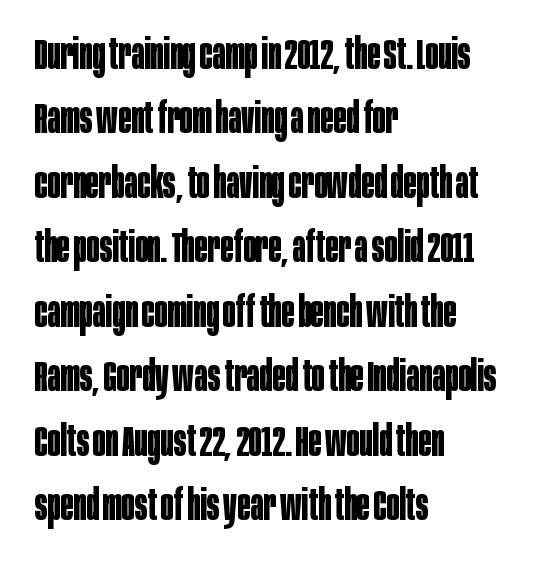
Q: Is the text bold? A: Yes.
Q: Is the text italic (slanted)? A: No, it is upright.
Q: Is the typeface a serif or a sans-serif typeface? A: Sans-serif.
Q: Is the text underlined? A: No.
Q: How is the paragraph aligned? A: Left-aligned.
Q: Is the spacing between letters normal or unusually wide? A: Normal.
Q: Is the spacing between lines tight, normal or loose? A: Normal.
Q: Width (condensed, normal, or wide)? A: Condensed.
Q: Stroke contrast? A: Low.
Q: x-height? A: Large.
Q: Monospaced? A: No.
